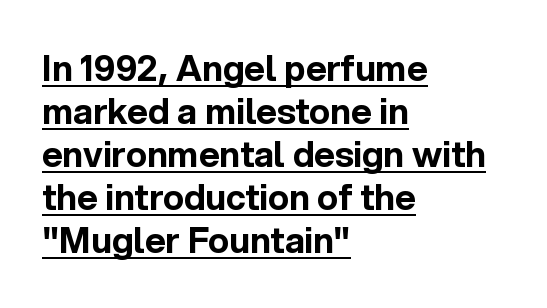
{"serif": "no", "italic": "no", "bold": "yes", "weight": "bold", "width": "normal", "x_height": "medium", "monospaced": "no", "underline": "yes", "align": "left", "line_spacing_ratio": 1.23, "letter_spacing": "normal", "letter_spacing_em": 0.0, "glyph_px": 35}
